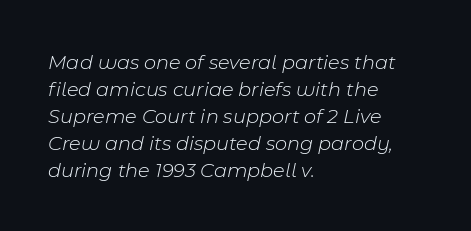
The image shows 21 px text type, italic (leaning right); set left-aligned, normal line spacing (1.28x), normal letter spacing, not underlined.
